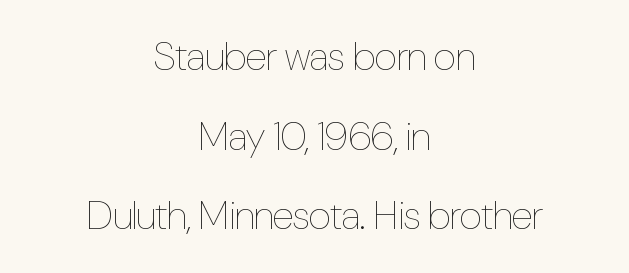
Q: Is the text bold? A: No.
Q: Is the text italic (slanted)? A: No, it is upright.
Q: Is the text underlined? A: No.
Q: How is the paragraph aligned? A: Centered.
Q: Is the spacing between letters normal or unusually wide? A: Normal.
Q: Is the spacing between lines tight, normal or loose? A: Loose.
Q: Width (condensed, normal, or wide)? A: Condensed.
Q: Stroke contrast? A: Low.
Q: x-height? A: Medium.
Q: Monospaced? A: No.
